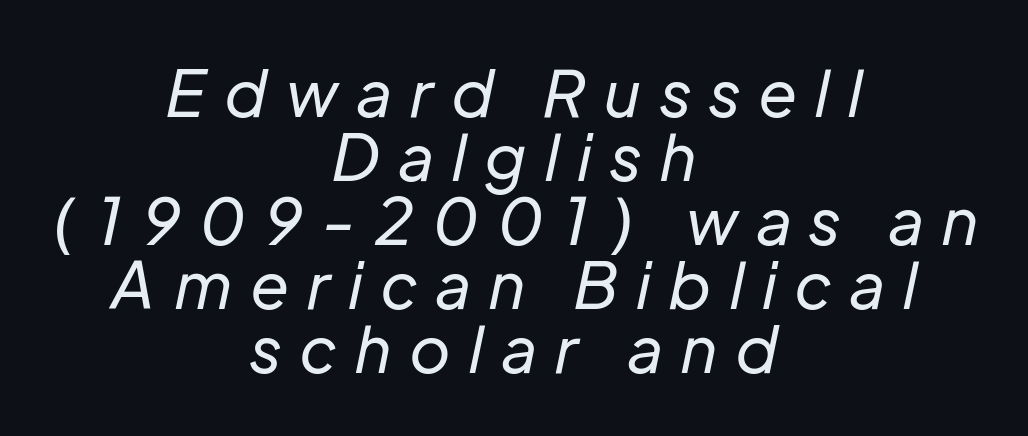
{"italic": "yes", "lean": "right", "slant_degrees": 12, "bold": "no", "weight": "regular", "width": "normal", "stroke_contrast": "low", "x_height": "medium", "monospaced": "no", "underline": "no", "align": "center", "line_spacing": "tight", "line_spacing_ratio": 1.0, "letter_spacing": "wide", "letter_spacing_em": 0.3, "glyph_px": 64}
